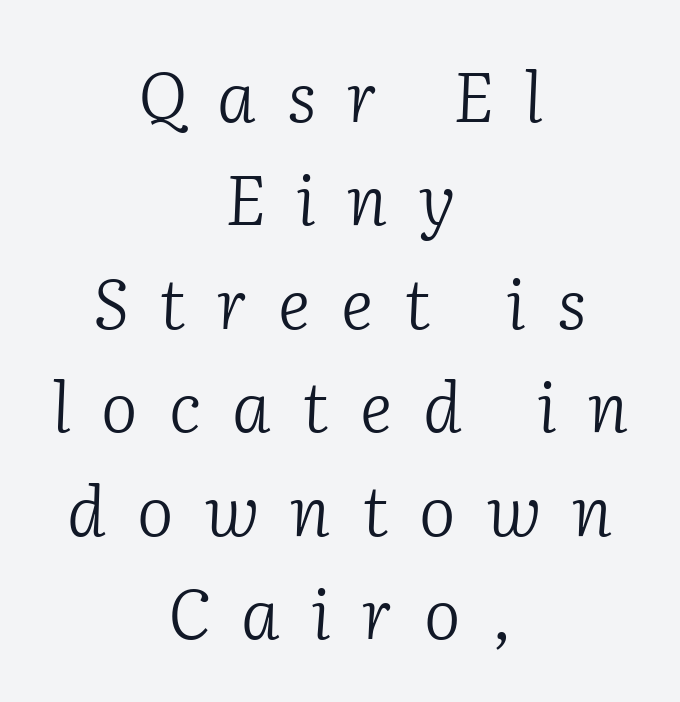
The image shows 69 px light serif type, italic (leaning right); set centered, normal line spacing (1.5x), unusually wide letter spacing (+0.45 em), not underlined; low stroke contrast and a medium x-height.
